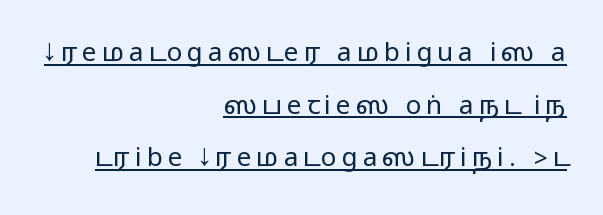
The image shows 26 px text type, upright; set right-aligned, loose line spacing (2.02x), underlined.
